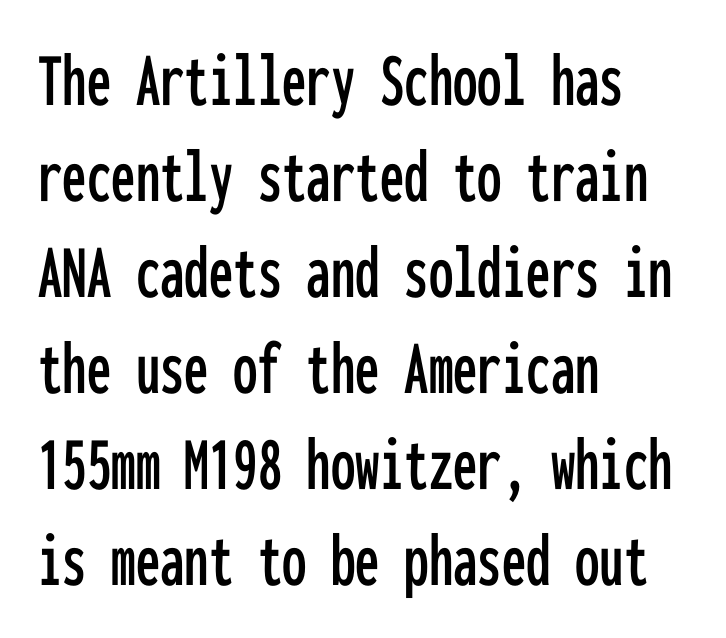
{"serif": "no", "italic": "no", "width": "condensed", "stroke_contrast": "low", "x_height": "medium", "monospaced": "yes", "underline": "no", "align": "left", "line_spacing_ratio": 1.23, "letter_spacing": "normal", "letter_spacing_em": 0.0, "glyph_px": 78}
